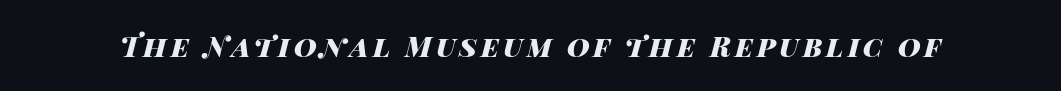
The image shows 28 px heavy, wide type, italic (leaning right); set not underlined; high stroke contrast and a large x-height.
